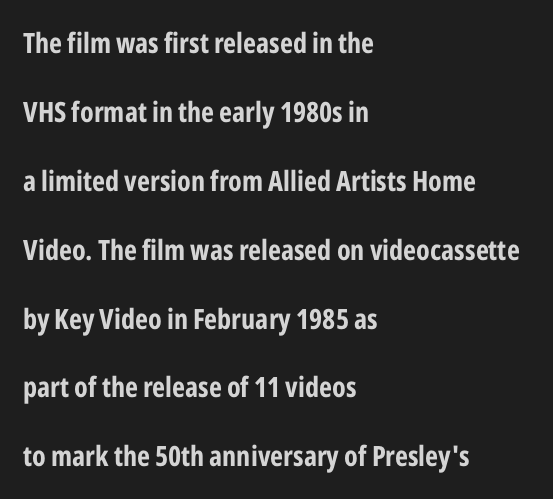
{"serif": "no", "italic": "no", "bold": "yes", "weight": "bold", "width": "condensed", "stroke_contrast": "low", "x_height": "medium", "monospaced": "no", "underline": "no", "align": "left", "line_spacing": "loose", "line_spacing_ratio": 2.46, "letter_spacing": "normal", "letter_spacing_em": 0.0, "glyph_px": 28}
